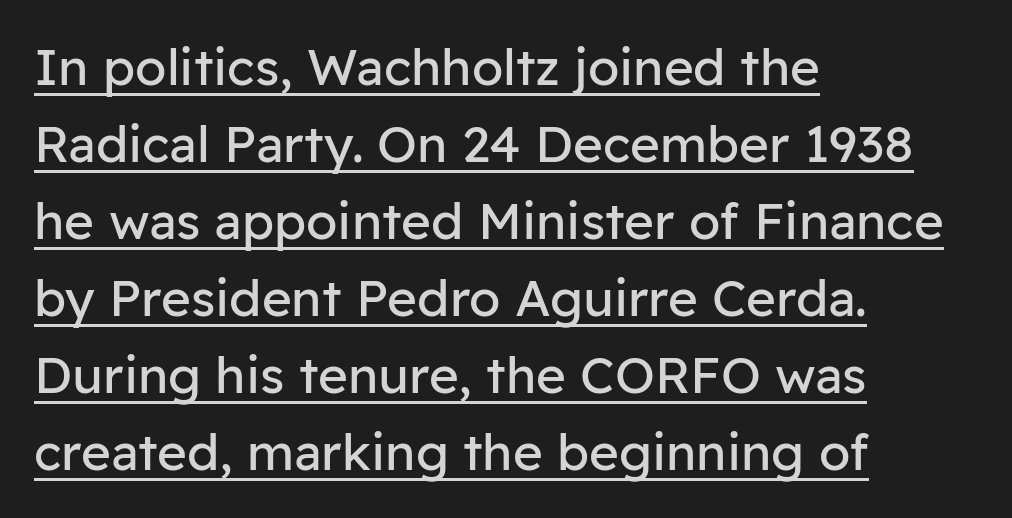
The image shows 51 px regular-weight sans-serif type, upright; set left-aligned, normal line spacing (1.51x), normal letter spacing, underlined; low stroke contrast and a medium x-height.
